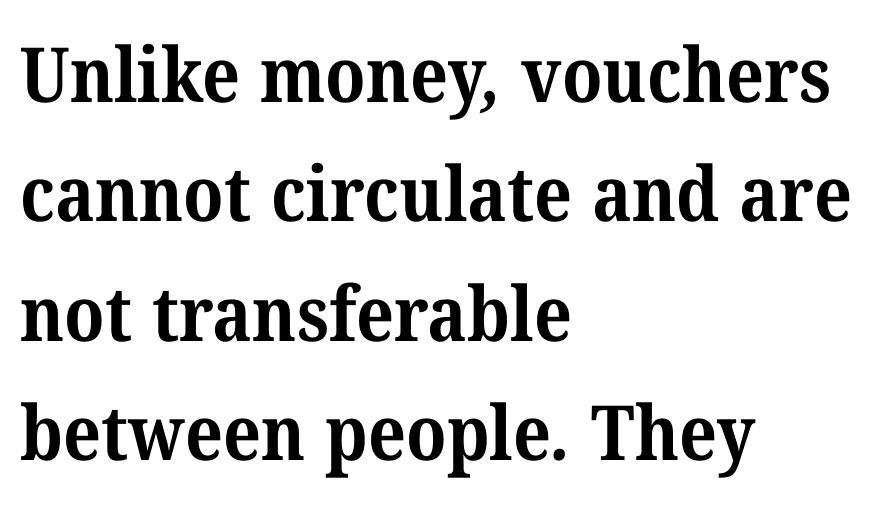
A typesetter would call this leading conventional body-copy spacing. The rendering uses natural spacing where letterforms have individual widths. Default kerning and tracking; the words read as compact shapes. The designer went with a serif here, giving each stem small feet.
